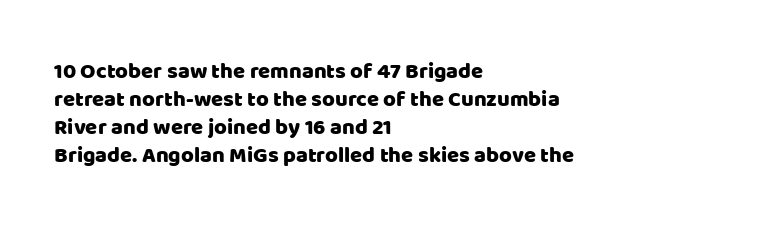
Style check: upright. Decoration check: the copy has no underline. The gaps between neighbouring characters are ordinary and unremarkable. This sample is left-justified, so line endings fall wherever the words run out. The rows are spaced the way most documents space them.
